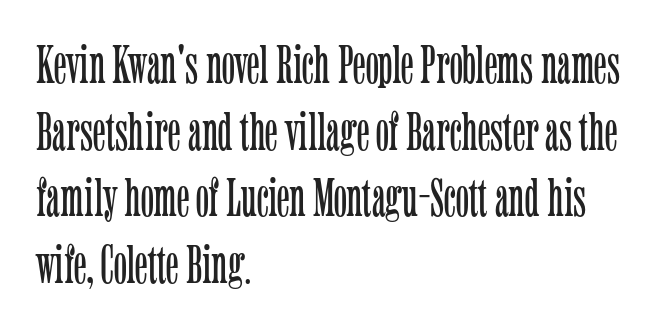
Q: Is the text bold? A: No.
Q: Is the text italic (slanted)? A: No, it is upright.
Q: Is the typeface a serif or a sans-serif typeface? A: Serif.
Q: Is the text underlined? A: No.
Q: How is the paragraph aligned? A: Left-aligned.
Q: Is the spacing between letters normal or unusually wide? A: Normal.
Q: Width (condensed, normal, or wide)? A: Condensed.
Q: Stroke contrast? A: Low.
Q: x-height? A: Medium.
Q: Monospaced? A: No.
